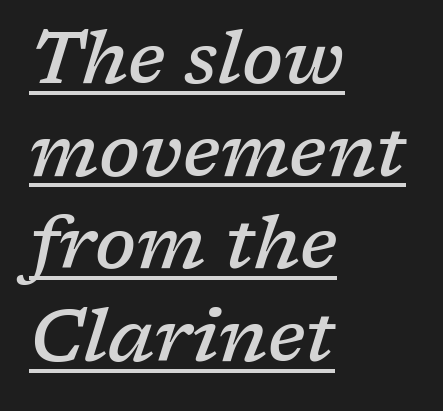
Looks like regular typesetting: each glyph gets only the width it needs. A somewhat darkened texture: the type is semibold rather than bold. The font family rendered here belongs to the serif group. Decoration check: the copy is underlined. Honestly, the letter spacing is just normal — you wouldn't notice it. The setting favours the left margin, as ordinary paragraphs usually do.
